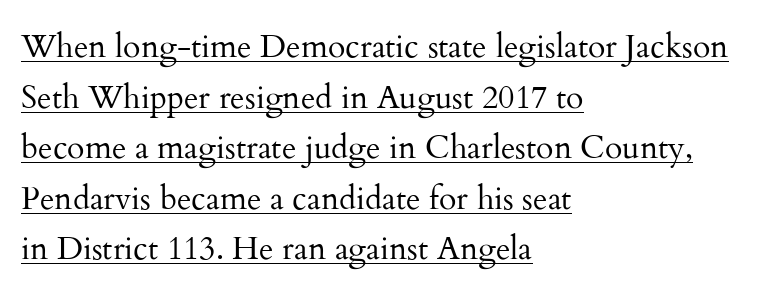
All the whitespace from short lines collects on the right. The font family rendered here belongs to the serif group. Is this a heavy cut? Hardly; it is regular or lighter. In terms of posture, this sample is upright. Reading down the column, the eye jumps a familiar distance to each next line.
